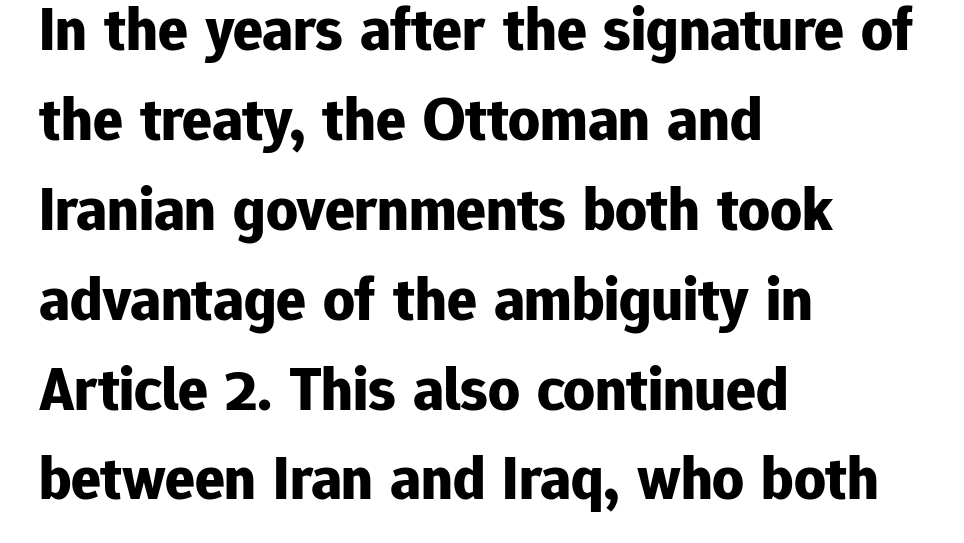
{"serif": "no", "italic": "no", "bold": "yes", "weight": "bold", "width": "normal", "stroke_contrast": "low", "x_height": "medium", "monospaced": "no", "underline": "no", "align": "left", "line_spacing": "normal", "line_spacing_ratio": 1.45, "letter_spacing": "normal", "letter_spacing_em": 0.0, "glyph_px": 62}
